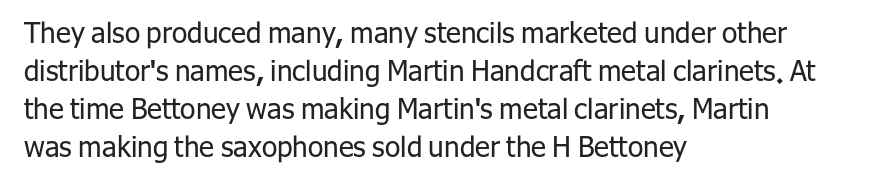
Q: Is the text bold? A: No.
Q: Is the text italic (slanted)? A: No, it is upright.
Q: Is the typeface a serif or a sans-serif typeface? A: Sans-serif.
Q: Is the text underlined? A: No.
Q: How is the paragraph aligned? A: Left-aligned.
Q: Is the spacing between letters normal or unusually wide? A: Normal.
Q: Is the spacing between lines tight, normal or loose? A: Normal.
Q: Width (condensed, normal, or wide)? A: Normal.
Q: Stroke contrast? A: Low.
Q: x-height? A: Medium.
Q: Monospaced? A: No.
